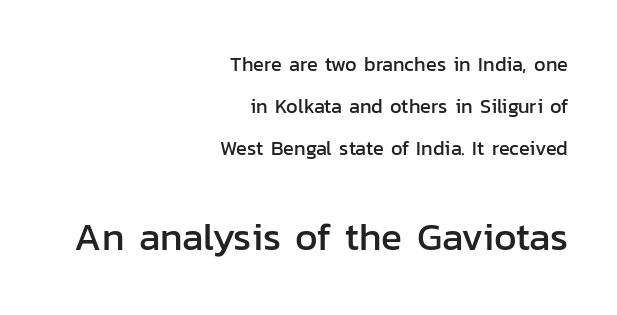
The image shows 39 px sans-serif type, upright; set right-aligned, loose line spacing (2.11x), normal letter spacing, not underlined; the second (bottom) block is 1.95x larger; low stroke contrast and a medium x-height.
